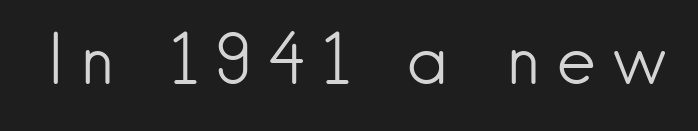
Letters have the restrained weight of plain body copy at most. Posture: upright roman. Underline: absent. The characters display no serif detailing; their extremities are plain. Do the characters align in a grid? No, the font is proportional. The passage shown has open, widely tracked lettering throughout.
